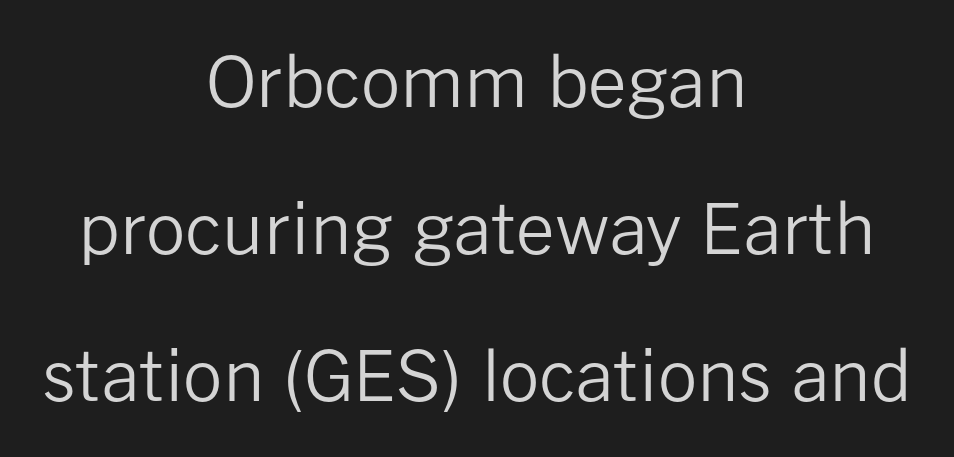
{"serif": "no", "italic": "no", "bold": "no", "weight": "regular", "width": "normal", "stroke_contrast": "low", "x_height": "medium", "monospaced": "no", "underline": "no", "align": "center", "line_spacing": "loose", "line_spacing_ratio": 2.13, "letter_spacing": "normal", "letter_spacing_em": 0.0, "glyph_px": 69}
